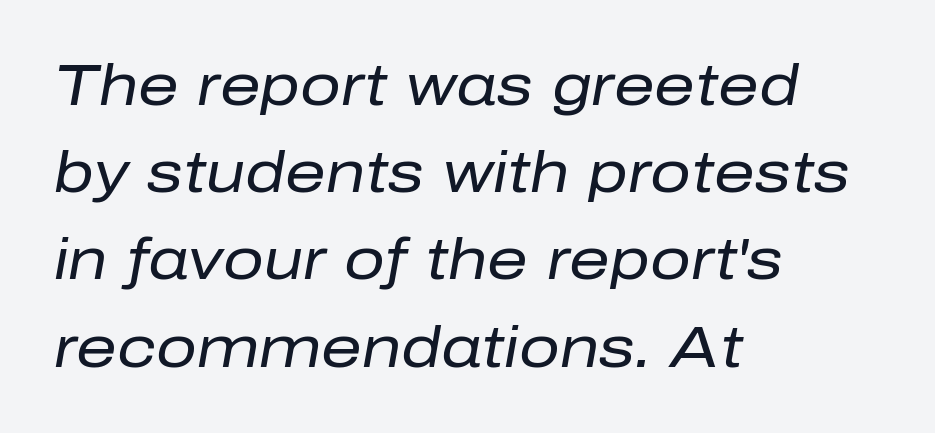
The image shows 57 px regular-weight type, italic (leaning right); set left-aligned, normal line spacing (1.53x), normal letter spacing, not underlined; low stroke contrast and a medium x-height.
